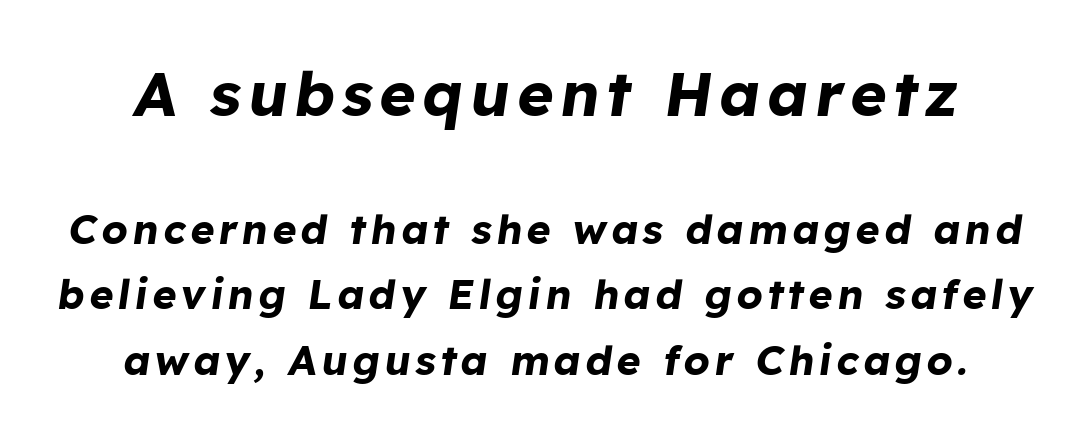
Quick note: interline space is typical. These lines carry a lot of weight — the face is fully bold. Descenders hang freely into open space. Slant detected: the letters are inclined. In this sample the first text group is rendered at the bigger scale.
